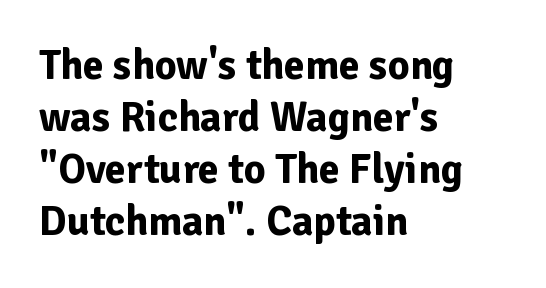
The image shows 42 px bold sans-serif type, upright; set left-aligned, line spacing 1.24x, normal letter spacing, not underlined; low stroke contrast and a medium x-height.
